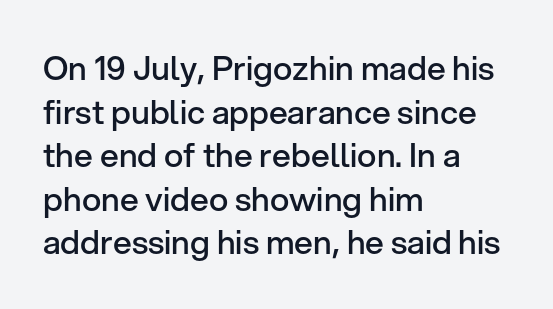
The type family on display is of the sans-serif kind. The lettering stays uniformly vertical, giving the passage a roman look. Students, this is semibold: more ink than regular, less than bold. This sample has the flowing, uneven cadence of proportional lettering. This rendering leaves character spacing at its baseline value. Line starts are locked; line ends wander.
